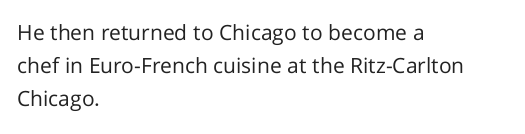
No italicization has been applied; the sample stays upright. This rendering features lettering with no underline. Summary of weight: not heavy and not bold. The typesetter chose a ragged-right arrangement here. The vertical gap from one line to the next is medium.
